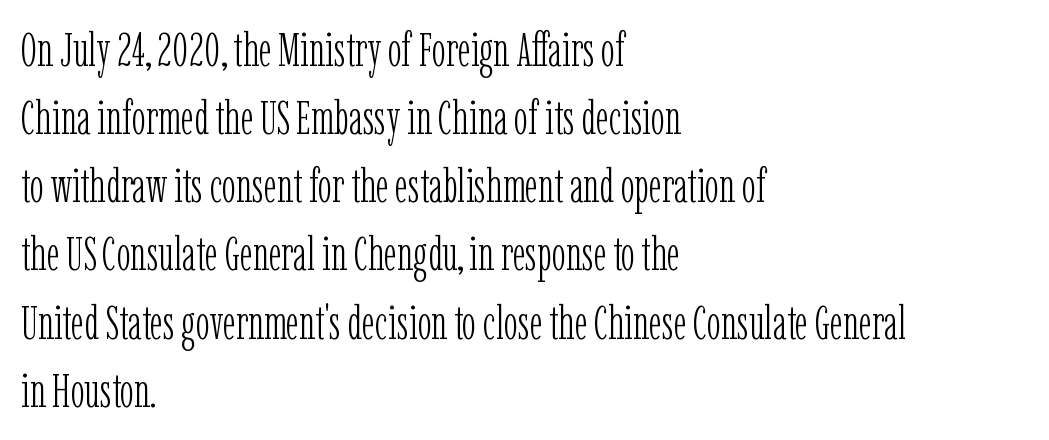
{"serif": "yes", "italic": "no", "bold": "no", "weight": "light", "width": "condensed", "stroke_contrast": "low", "x_height": "medium", "monospaced": "no", "underline": "no", "align": "left", "line_spacing": "normal", "line_spacing_ratio": 1.45, "letter_spacing": "normal", "letter_spacing_em": 0.0, "glyph_px": 47}
